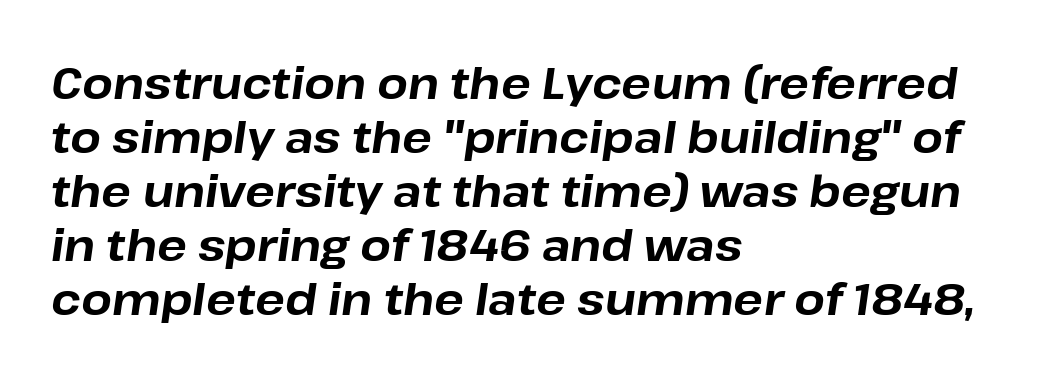
Q: Is the text bold? A: Yes.
Q: Is the text italic (slanted)? A: Yes, it leans right by about 8 degrees.
Q: Is the text underlined? A: No.
Q: How is the paragraph aligned? A: Left-aligned.
Q: Is the spacing between letters normal or unusually wide? A: Normal.
Q: Width (condensed, normal, or wide)? A: Normal.
Q: Stroke contrast? A: Low.
Q: x-height? A: Medium.
Q: Monospaced? A: No.
